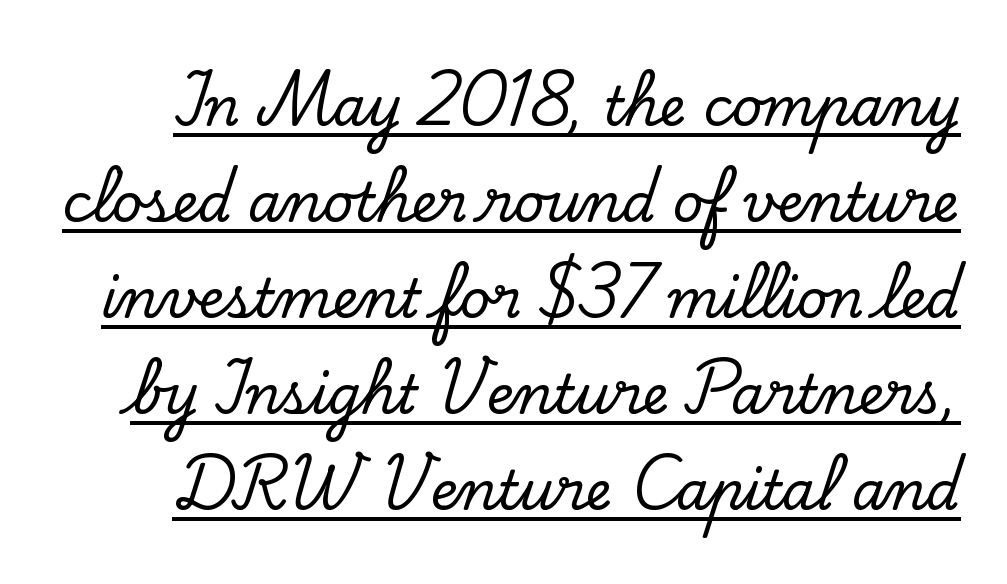
The sample's only ornament is a line tracing under the words. Caption: standard tracking, unaltered. The passage shown is typed in a proportional face where columns would drift. These lines are composed in type with serifs.
